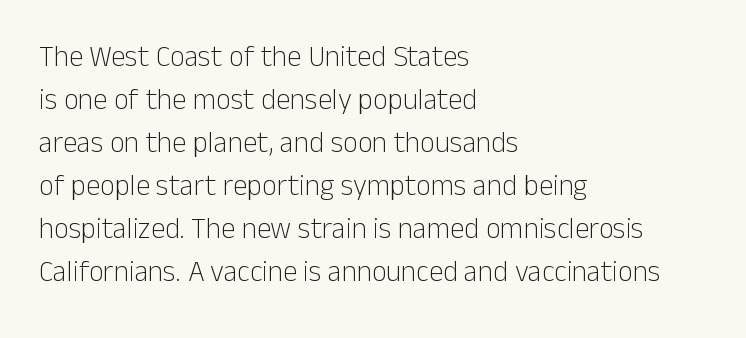
{"serif": "no", "italic": "no", "bold": "no", "weight": "light", "width": "normal", "stroke_contrast": "low", "x_height": "medium", "monospaced": "no", "underline": "no", "align": "left", "line_spacing": "normal", "line_spacing_ratio": 1.48, "letter_spacing": "normal", "letter_spacing_em": 0.0, "glyph_px": 29}
